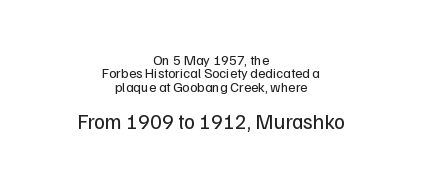
{"italic": "no", "bold": "no", "underline": "no", "align": "center", "line_spacing": "tight", "line_spacing_ratio": 0.96, "letter_spacing": "normal", "letter_spacing_em": 0.0, "larger_block": "second", "size_ratio": 1.5, "glyph_px": 21}
